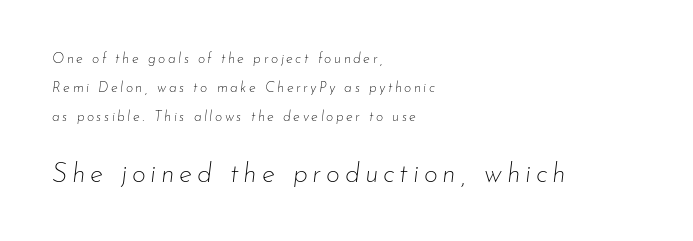
{"italic": "yes", "lean": "right", "slant_degrees": 7, "bold": "no", "underline": "no", "align": "left", "line_spacing": "loose", "line_spacing_ratio": 2.08, "larger_block": "second", "size_ratio": 1.93, "glyph_px": 27}
